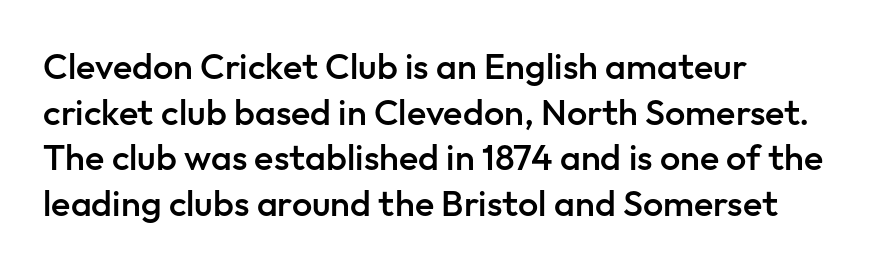
{"serif": "no", "italic": "no", "bold": "semi", "weight": "semibold", "width": "normal", "stroke_contrast": "low", "x_height": "medium", "monospaced": "no", "underline": "no", "align": "left", "line_spacing": "normal", "line_spacing_ratio": 1.27, "letter_spacing": "normal", "letter_spacing_em": 0.0, "glyph_px": 36}
